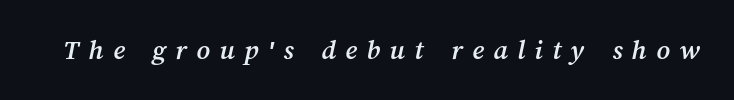
{"width": "normal", "stroke_contrast": "medium", "x_height": "medium", "monospaced": "no", "underline": "no", "letter_spacing": "wide", "letter_spacing_em": 0.32, "glyph_px": 29}
